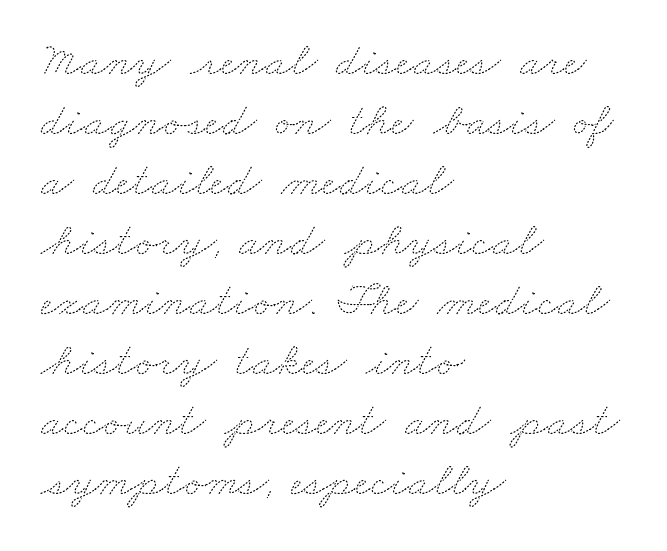
The image shows 48 px thin, wide type; set left-aligned, normal line spacing (1.25x), normal letter spacing, not underlined; medium stroke contrast and a small x-height.
